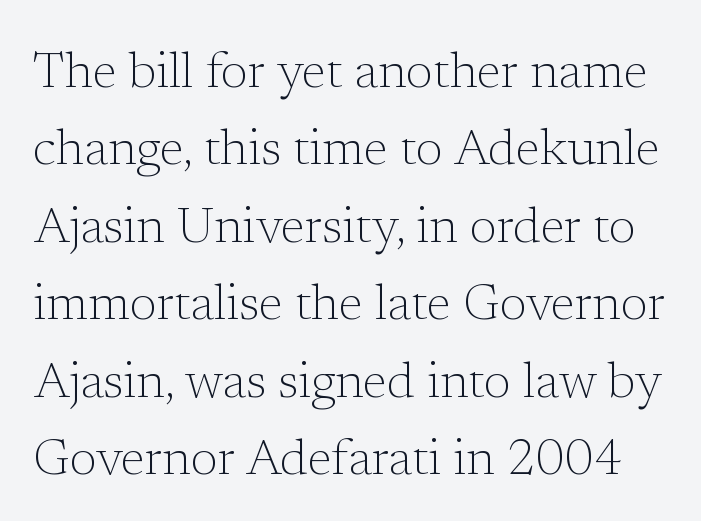
The image shows 50 px light serif type, upright; set normal line spacing (1.55x), normal letter spacing, not underlined; low stroke contrast and a medium x-height.
